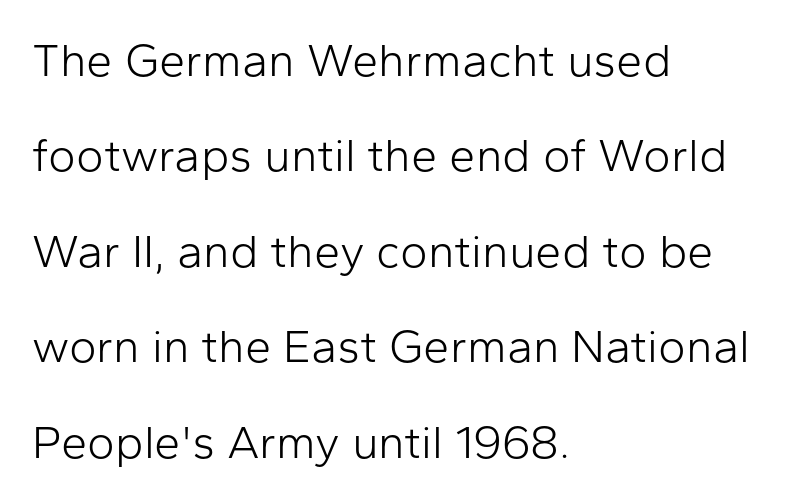
The image shows 47 px light sans-serif type, upright; set left-aligned, loose line spacing (2.03x), normal letter spacing, not underlined; low stroke contrast and a medium x-height.
